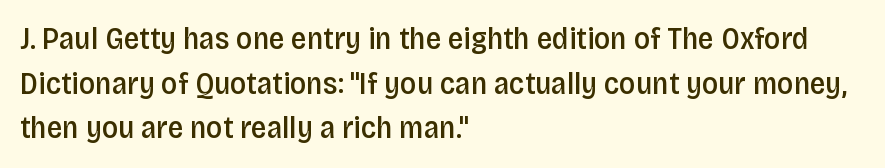
The image shows 31 px semibold, condensed sans-serif type, upright; set left-aligned, normal line spacing (1.44x), normal letter spacing, not underlined; low stroke contrast and a large x-height.
